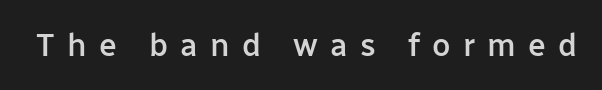
Q: Is the text bold? A: Semi-bold.
Q: Is the text italic (slanted)? A: No, it is upright.
Q: Is the typeface a serif or a sans-serif typeface? A: Sans-serif.
Q: Is the text underlined? A: No.
Q: Is the spacing between letters normal or unusually wide? A: Unusually wide.
Q: Width (condensed, normal, or wide)? A: Normal.
Q: Stroke contrast? A: Low.
Q: x-height? A: Medium.
Q: Monospaced? A: No.
